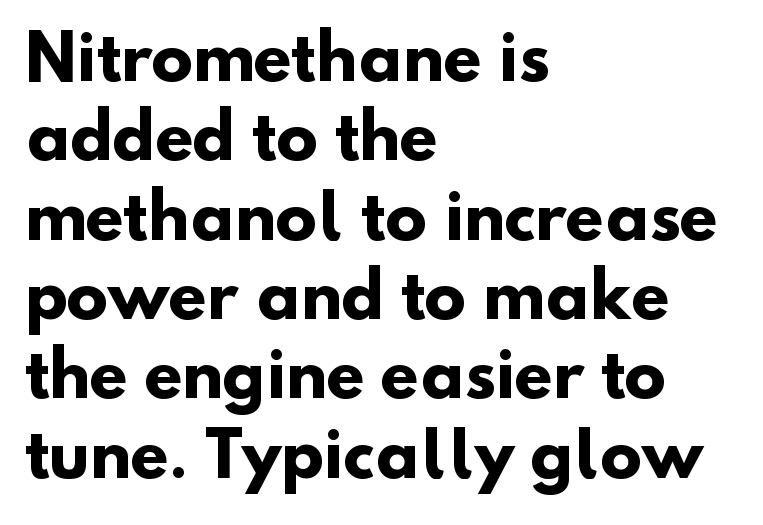
Q: Is the text bold? A: Yes.
Q: Is the typeface a serif or a sans-serif typeface? A: Sans-serif.
Q: Is the text underlined? A: No.
Q: How is the paragraph aligned? A: Left-aligned.
Q: Is the spacing between letters normal or unusually wide? A: Normal.
Q: Is the spacing between lines tight, normal or loose? A: Normal.
Q: Width (condensed, normal, or wide)? A: Normal.
Q: Stroke contrast? A: Low.
Q: x-height? A: Small.
Q: Monospaced? A: No.
